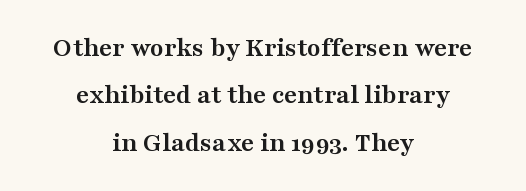
{"serif": "yes", "italic": "no", "bold": "yes", "weight": "semibold", "width": "wide", "stroke_contrast": "medium", "x_height": "medium", "monospaced": "no", "underline": "no", "align": "center", "line_spacing": "normal", "line_spacing_ratio": 1.69, "letter_spacing": "normal", "letter_spacing_em": 0.0, "glyph_px": 28}
